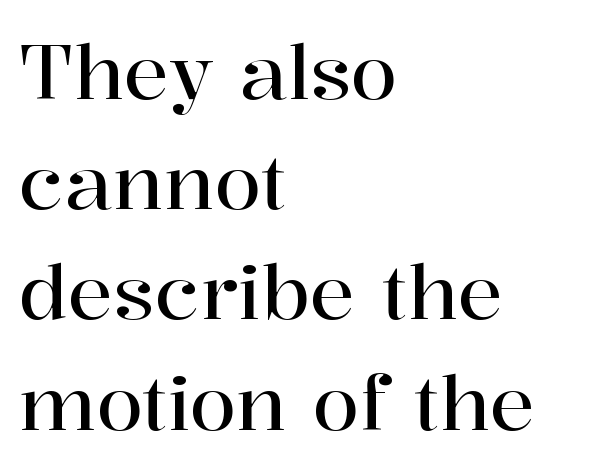
The vertical gap from one line to the next is medium. The rag falls on the right side of this text block. Think of a printed novel: that variable character pitch is what you see here. Upright lettering throughout. These lines are composed in type with serifs.
